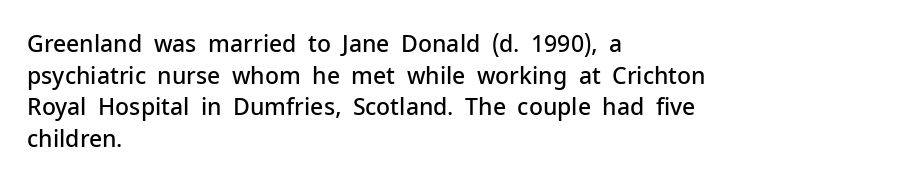
{"italic": "no", "bold": "semi", "underline": "no", "align": "left", "line_spacing": "normal", "line_spacing_ratio": 1.38, "letter_spacing": "normal", "letter_spacing_em": 0.0, "glyph_px": 23}
